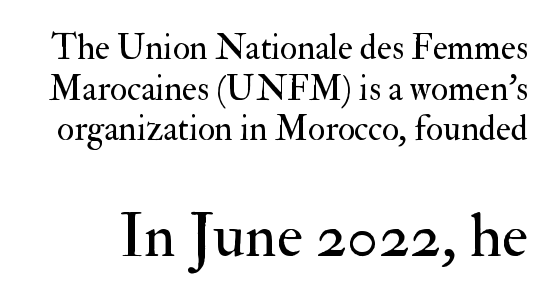
The composition opens small and finishes big. This is roman type, the default non-slanted kind. What stands out about the letter spacing? Nothing — it is the standard amount. This rendering employs a face with finishing strokes, i.e., a serif.
